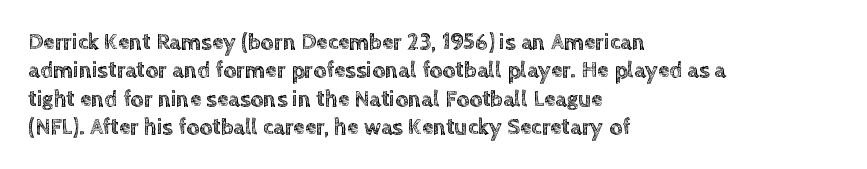
The image shows 23 px text type, upright; set left-aligned, line spacing 1.23x, normal letter spacing, not underlined.
